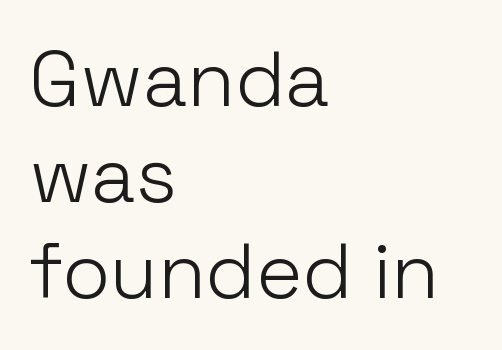
No chunkiness to these letters — they're not bold. Notice how the passage keeps a crisp vertical edge on the left only. This is roman type, the default non-slanted kind. Each row of text sits above clean, open space. The letters carry no serifs — their stems end cleanly without finishing strokes. The gaps between neighbouring characters are ordinary and unremarkable.
